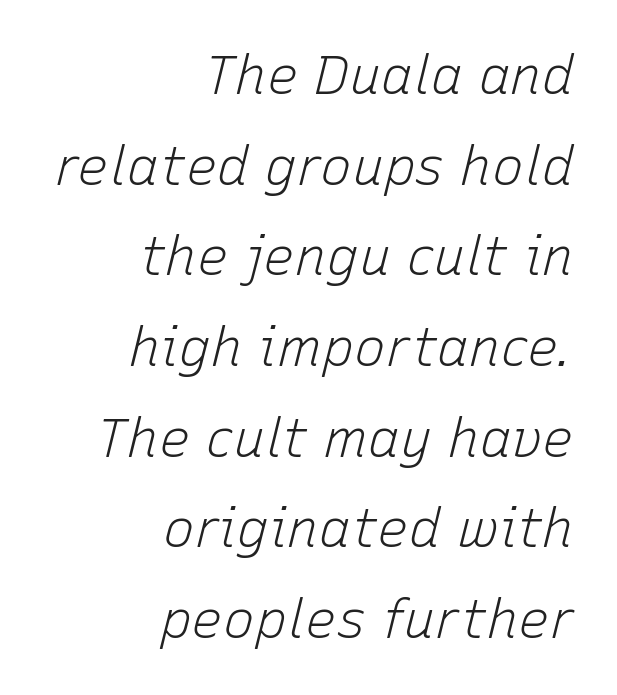
Q: Is the text bold? A: No.
Q: Is the text italic (slanted)? A: Yes, it leans right by about 15 degrees.
Q: Is the text underlined? A: No.
Q: How is the paragraph aligned? A: Right-aligned.
Q: Is the spacing between letters normal or unusually wide? A: Normal.
Q: Width (condensed, normal, or wide)? A: Normal.
Q: Stroke contrast? A: Low.
Q: x-height? A: Medium.
Q: Monospaced? A: No.
